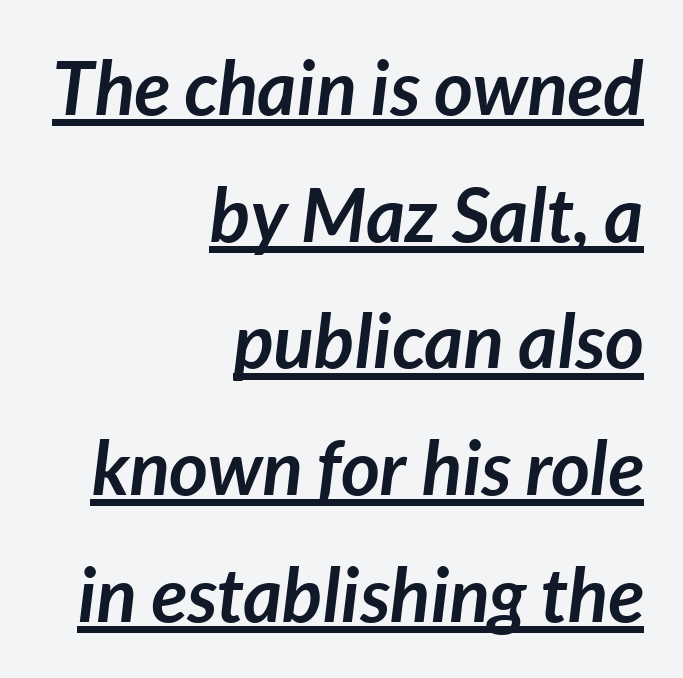
The image shows 75 px semibold type, italic (leaning right); set right-aligned, normal line spacing (1.69x), normal letter spacing, underlined; low stroke contrast and a medium x-height.
